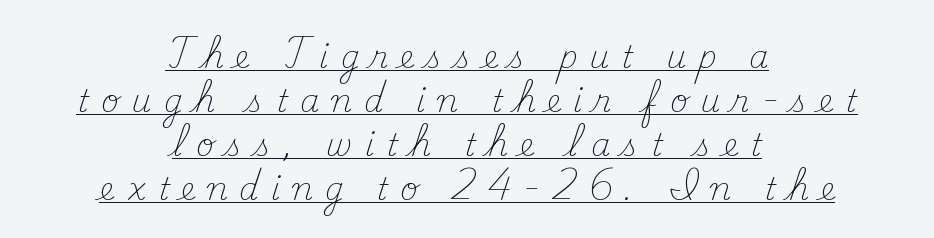
Does the type have serifs? Yes, each stem ends in a small foot. These lines are centered, leaving both edges ragged. The letters look calm and open, with moderate or lighter stems. A typesetter would call this heavily tracked-out type. Leading: standard.
